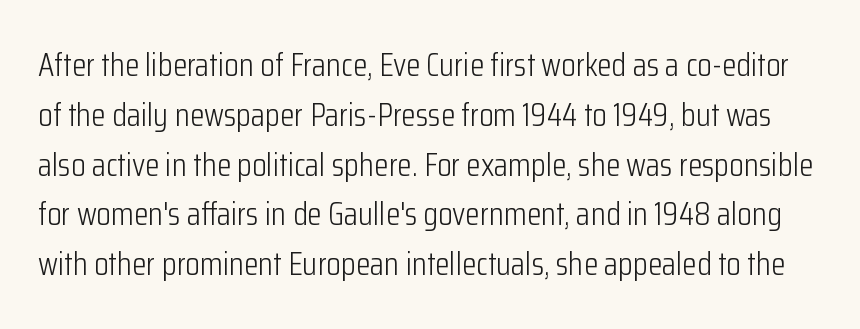
Examine the stroke ends and you'll find no serifs. Spacing verdict: proportional, widths tailored to each character. Stroke thickness stays within the range of a standard reading face or lighter. Each new line begins a customary step beneath the previous one. Vertical strokes here are truly vertical.
